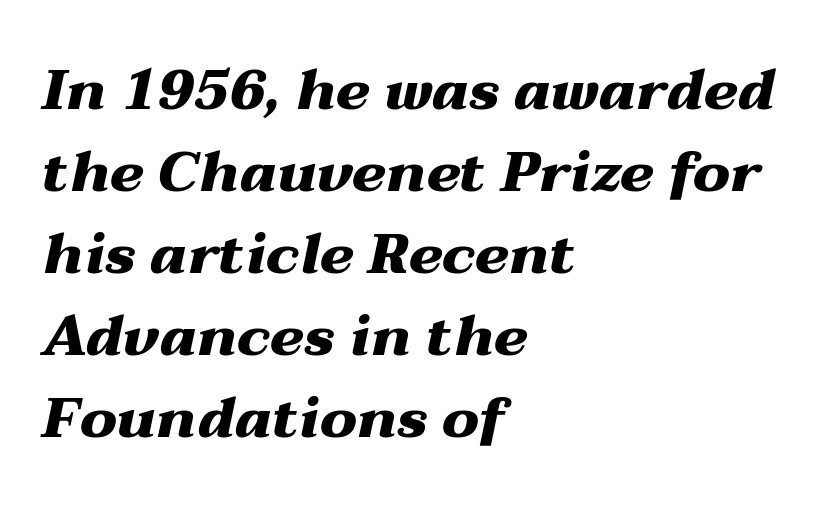
{"italic": "yes", "lean": "right", "slant_degrees": 12, "bold": "yes", "weight": "heavy", "width": "wide", "stroke_contrast": "medium", "x_height": "medium", "monospaced": "no", "underline": "no", "align": "left", "line_spacing": "normal", "line_spacing_ratio": 1.44, "letter_spacing": "normal", "letter_spacing_em": 0.0, "glyph_px": 57}
